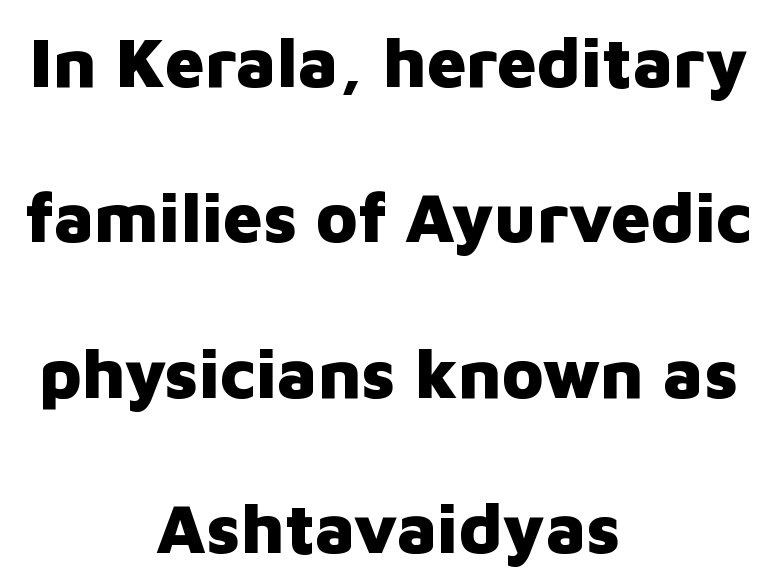
Observe the ordinary spacing: letters are neighbours, not strangers. The text was rendered using a sans face with plain stroke endings. The rendering uses natural spacing where letterforms have individual widths. The rendering positions every line midway between the sides. This block would shrink considerably if given ordinary leading; it's expanded now.
